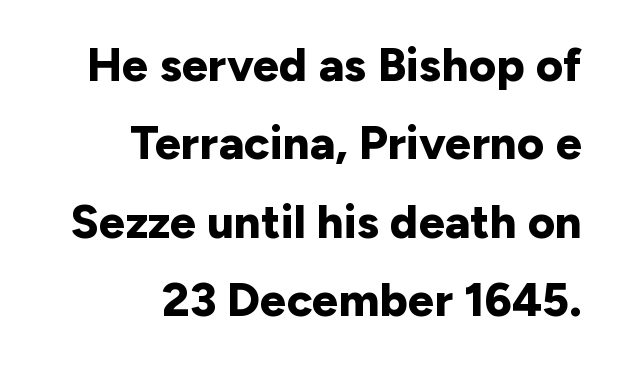
A typesetter would call this zero additional tracking. The rendering anchors every line to the right-hand side. Decoration check: the copy has no underline. These words are printed bold, with thick strokes throughout. Do the characters align in a grid? No, the font is proportional.
